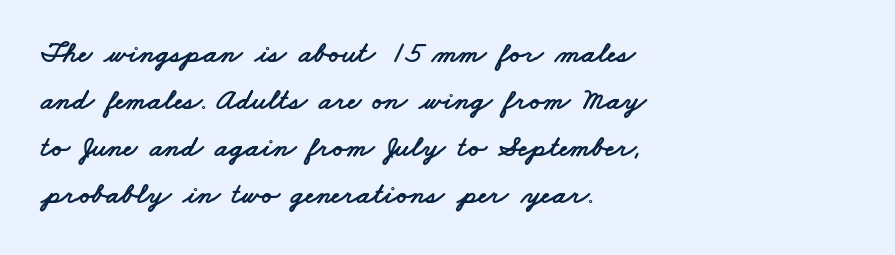
{"serif": "no", "width": "wide", "stroke_contrast": "low", "x_height": "small", "monospaced": "no", "underline": "no", "align": "left", "line_spacing": "normal", "line_spacing_ratio": 1.57, "letter_spacing": "normal", "letter_spacing_em": 0.0, "glyph_px": 30}
